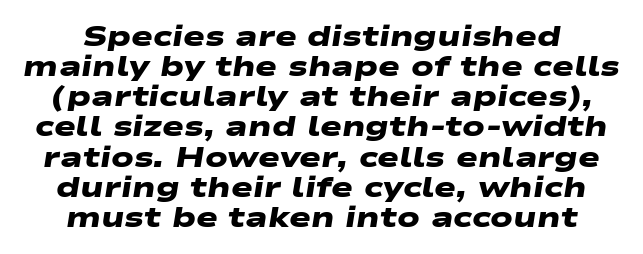
These lines are rendered in a variable-pitch font. Words float on clear page, feet unadorned. The passage shown is emphatically bold. Each new line begins almost immediately beneath the previous one. In terms of letterform style, serifs are entirely absent.
